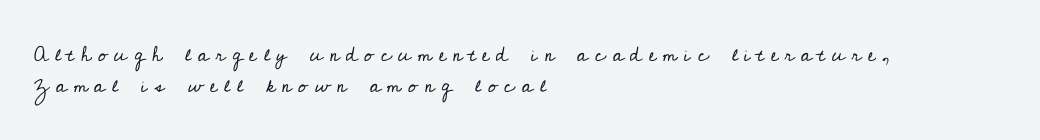
Teacher's note: observe the even left margin — that is flush-left alignment. Summary of vertical rhythm: regular, with standard interline spacing. Weight: regular or lighter. Lines of text with bare space underneath. The line texture is sparse and dotted thanks to wide tracking.
